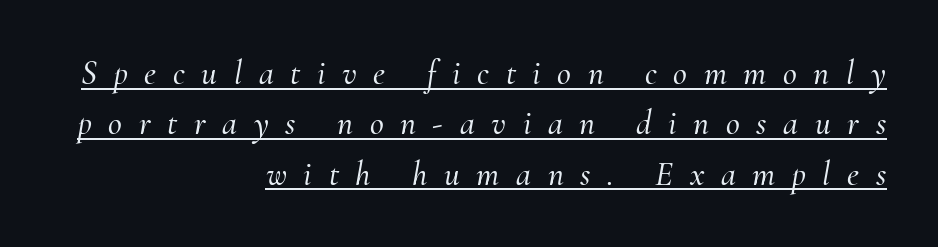
{"serif": "yes", "italic": "yes", "lean": "right", "slant_degrees": 10, "width": "normal", "stroke_contrast": "medium", "x_height": "small", "monospaced": "no", "underline": "yes", "align": "right", "line_spacing": "normal", "line_spacing_ratio": 1.48, "letter_spacing": "wide", "letter_spacing_em": 0.49, "glyph_px": 34}
